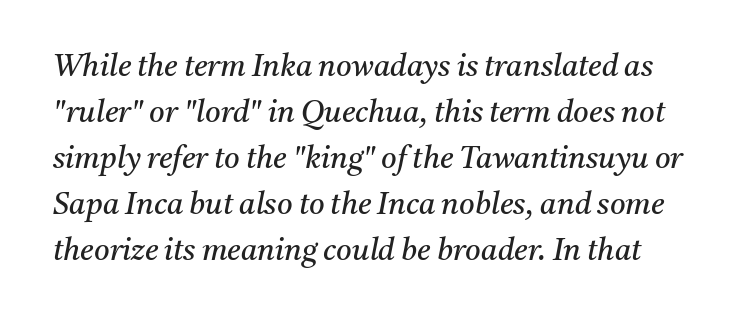
The cut favours lightness, reaching ordinary text weight at its darkest. If you drew a line through each stem, it would be angled. The block of text has a typical density, with ordinary space between rows. Is the letter spacing exaggerated? No — it looks like the ordinary default. Proportional: the letters do not fall into vertical columns.
